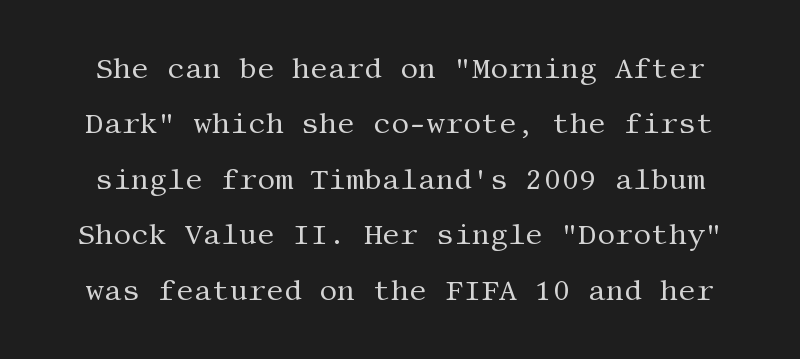
No word sits above an underline. The rendering uses a large line-height, opening up the rows. You could call the tracking neutral — neither tight nor loose. No chunkiness to these letters — they're not bold. The letters carry serifs — small finishing strokes at the ends of their stems.
